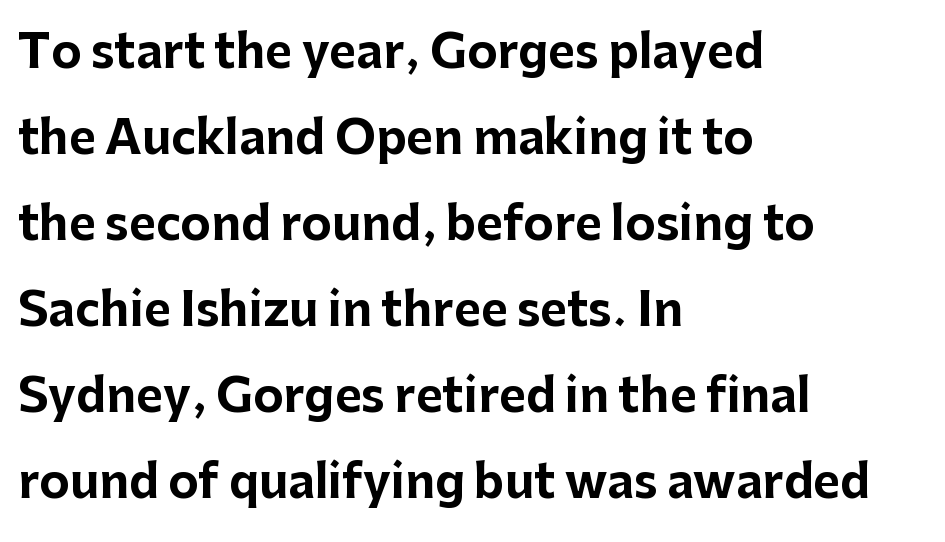
Q: Is the text bold? A: Yes.
Q: Is the text italic (slanted)? A: No, it is upright.
Q: Is the typeface a serif or a sans-serif typeface? A: Sans-serif.
Q: Is the text underlined? A: No.
Q: How is the paragraph aligned? A: Left-aligned.
Q: Is the spacing between letters normal or unusually wide? A: Normal.
Q: Width (condensed, normal, or wide)? A: Normal.
Q: Stroke contrast? A: Low.
Q: x-height? A: Medium.
Q: Monospaced? A: No.
